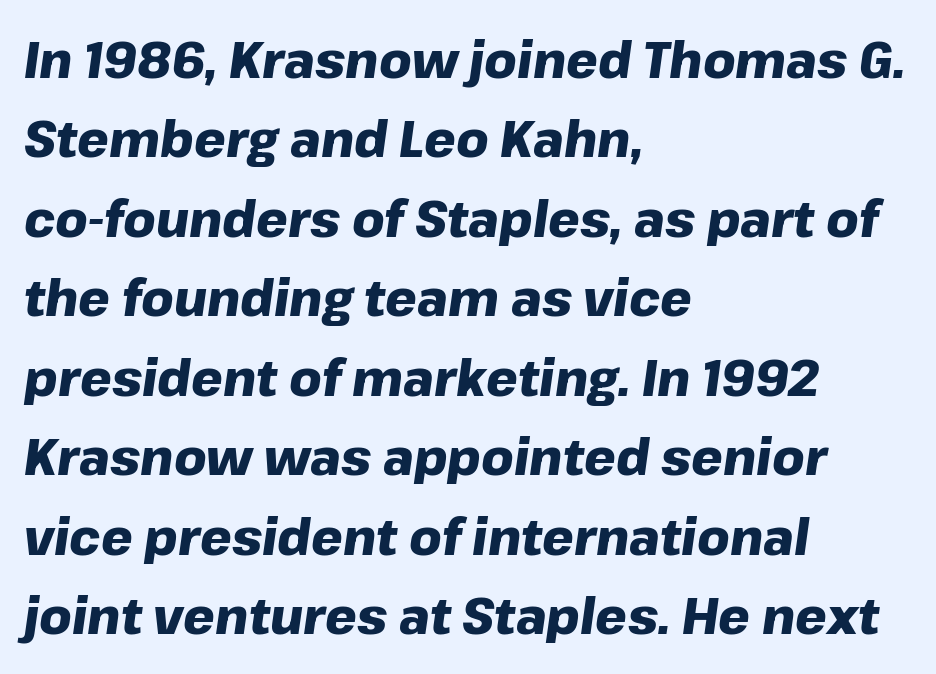
Q: Is the text bold? A: Yes.
Q: Is the text italic (slanted)? A: Yes, it leans right by about 8 degrees.
Q: Is the text underlined? A: No.
Q: How is the paragraph aligned? A: Left-aligned.
Q: Is the spacing between letters normal or unusually wide? A: Normal.
Q: Is the spacing between lines tight, normal or loose? A: Normal.
Q: Width (condensed, normal, or wide)? A: Normal.
Q: Stroke contrast? A: Low.
Q: x-height? A: Medium.
Q: Monospaced? A: No.
